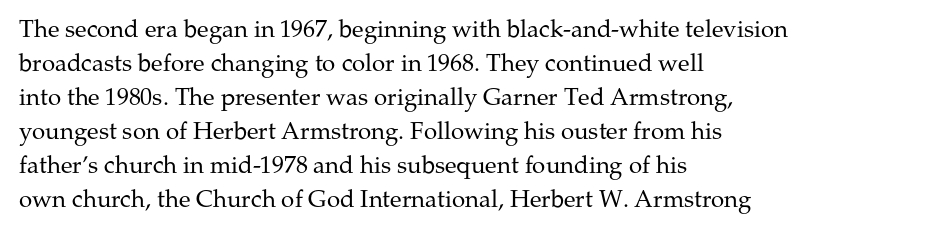
{"italic": "no", "bold": "no", "underline": "no", "align": "left", "line_spacing": "normal", "line_spacing_ratio": 1.42, "letter_spacing": "normal", "letter_spacing_em": 0.0, "glyph_px": 24}
